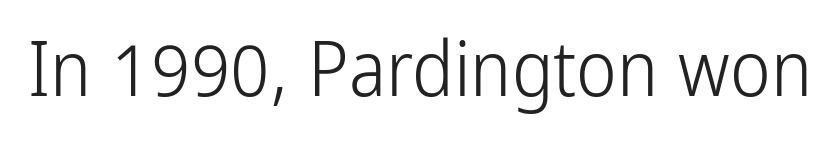
The image shows 77 px light, condensed sans-serif type, upright; set normal letter spacing, not underlined; low stroke contrast and a medium x-height.
